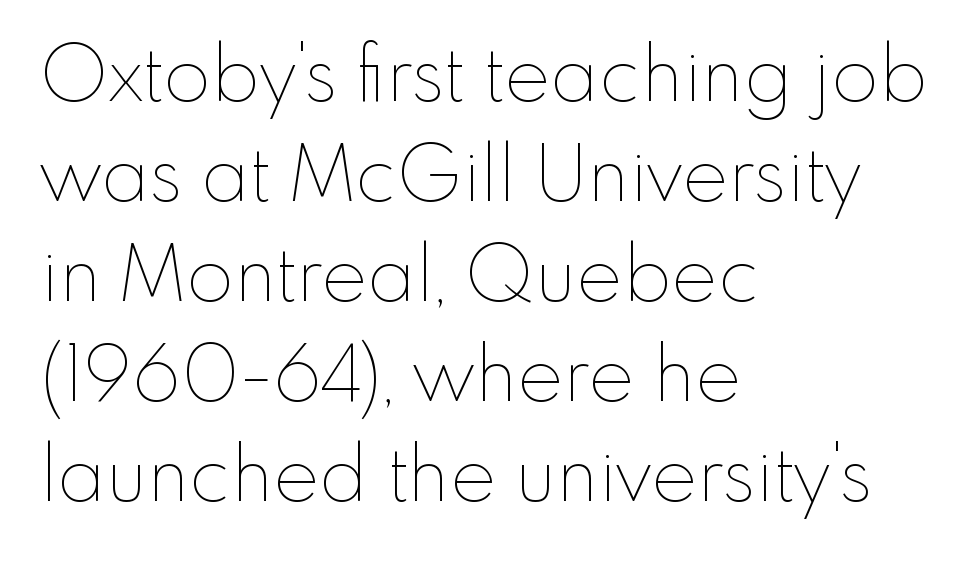
The image shows 77 px thin type, upright; set left-aligned, normal line spacing (1.3x), normal letter spacing, not underlined; low stroke contrast and a small x-height.
